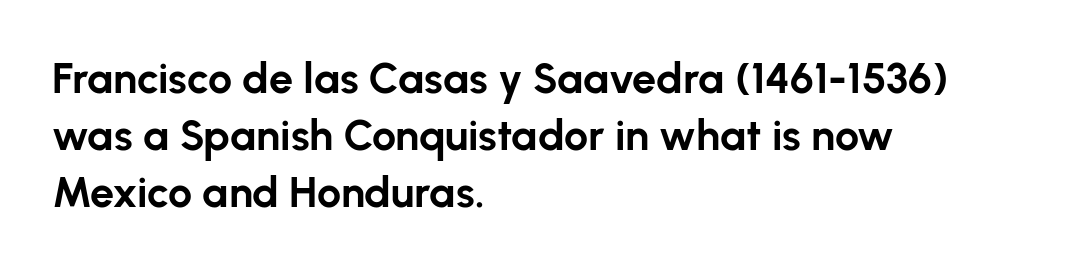
Q: Is the text bold? A: Yes.
Q: Is the text italic (slanted)? A: No, it is upright.
Q: Is the typeface a serif or a sans-serif typeface? A: Sans-serif.
Q: Is the text underlined? A: No.
Q: How is the paragraph aligned? A: Left-aligned.
Q: Is the spacing between letters normal or unusually wide? A: Normal.
Q: Is the spacing between lines tight, normal or loose? A: Normal.
Q: Width (condensed, normal, or wide)? A: Normal.
Q: Stroke contrast? A: Low.
Q: x-height? A: Medium.
Q: Monospaced? A: No.
